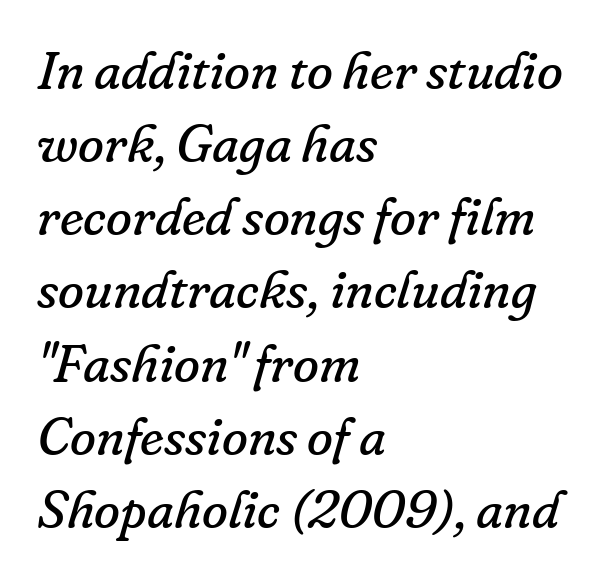
Q: Is the text bold? A: No.
Q: Is the text italic (slanted)? A: Yes, it leans right by about 16 degrees.
Q: Is the typeface a serif or a sans-serif typeface? A: Serif.
Q: Is the text underlined? A: No.
Q: How is the paragraph aligned? A: Left-aligned.
Q: Is the spacing between letters normal or unusually wide? A: Normal.
Q: Is the spacing between lines tight, normal or loose? A: Normal.
Q: Width (condensed, normal, or wide)? A: Normal.
Q: Stroke contrast? A: Low.
Q: x-height? A: Small.
Q: Monospaced? A: No.
